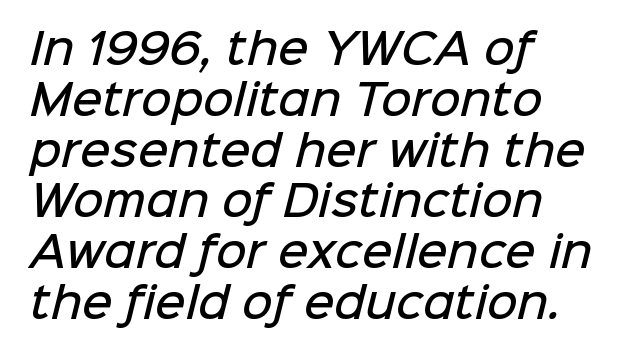
Think of a printed novel: that variable character pitch is what you see here. Nothing sits at the stroke ends, so this counts as sans-serif. Its strokes are somewhat broadened, the hallmark of semibold type. Decoration check: the copy has no underline.
